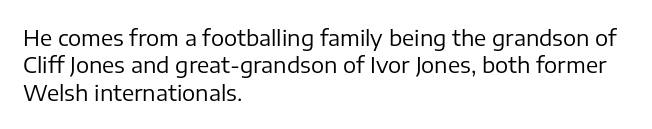
Q: Is the text bold? A: No.
Q: Is the text italic (slanted)? A: No, it is upright.
Q: Is the text underlined? A: No.
Q: How is the paragraph aligned? A: Left-aligned.
Q: Is the spacing between letters normal or unusually wide? A: Normal.
Q: Is the spacing between lines tight, normal or loose? A: Normal.
